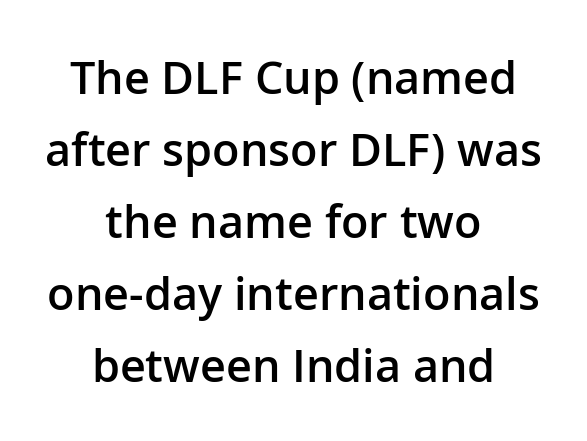
{"serif": "no", "italic": "no", "bold": "semi", "weight": "semibold", "width": "normal", "stroke_contrast": "low", "x_height": "medium", "monospaced": "no", "underline": "no", "align": "center", "line_spacing": "normal", "line_spacing_ratio": 1.6, "letter_spacing": "normal", "letter_spacing_em": 0.0, "glyph_px": 45}
